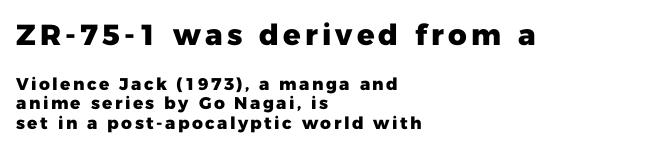
The image shows 29 px heavy sans-serif type, upright; set left-aligned, tight line spacing (1.15x), not underlined; the first (top) block is 1.71x larger; low stroke contrast and a medium x-height.
